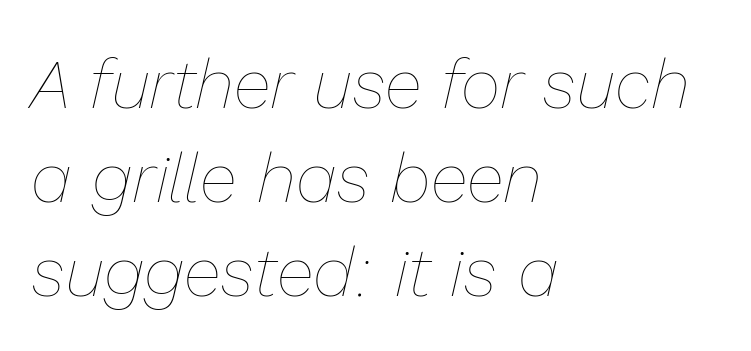
{"italic": "yes", "lean": "right", "slant_degrees": 13, "bold": "no", "weight": "thin", "width": "normal", "stroke_contrast": "low", "x_height": "medium", "monospaced": "no", "underline": "no", "align": "left", "line_spacing": "normal", "line_spacing_ratio": 1.36, "letter_spacing": "normal", "letter_spacing_em": 0.0, "glyph_px": 69}
